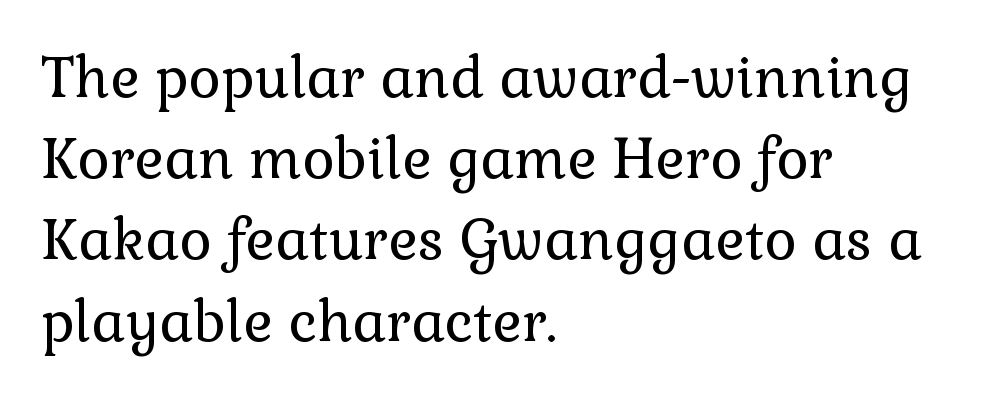
{"serif": "yes", "italic": "no", "bold": "no", "weight": "regular", "width": "normal", "x_height": "medium", "monospaced": "no", "underline": "no", "align": "left", "line_spacing": "normal", "line_spacing_ratio": 1.45, "letter_spacing": "normal", "letter_spacing_em": 0.0, "glyph_px": 56}
